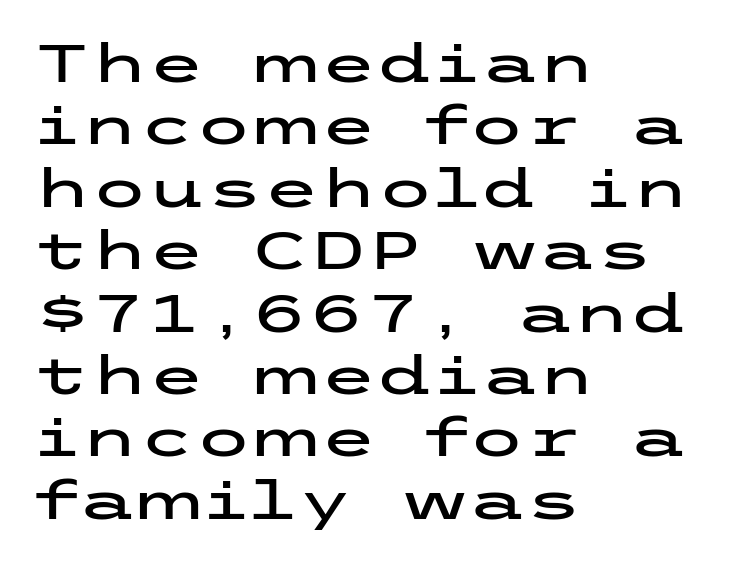
The image shows 52 px wide sans-serif type, upright; set left-aligned, line spacing 1.2x, normal letter spacing, not underlined; low stroke contrast and a medium x-height.
